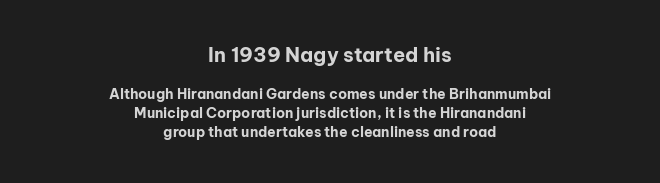
Q: Is the text bold? A: Yes.
Q: Is the text italic (slanted)? A: No, it is upright.
Q: Is the text underlined? A: No.
Q: How is the paragraph aligned? A: Centered.
Q: Is the spacing between letters normal or unusually wide? A: Normal.
Q: Is the spacing between lines tight, normal or loose? A: Normal.
Q: Which block of text is set in a larger size, the first (top) or the second (bottom)? A: The first (top) one.
